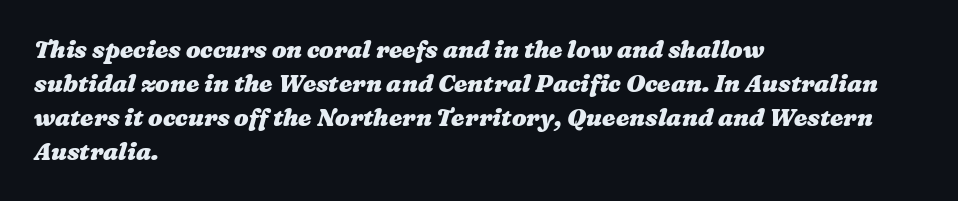
Students, this is bold: see how much ink each stroke carries. The vertical gap from one line to the next is medium. Alignment: flush left. The words here are not underlined. A typesetter would call this zero additional tracking.
